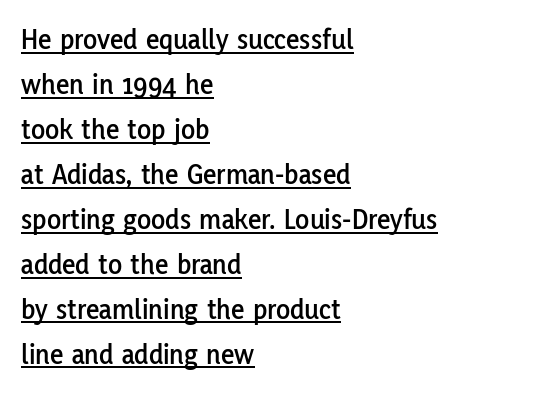
Q: Is the text italic (slanted)? A: No, it is upright.
Q: Is the typeface a serif or a sans-serif typeface? A: Sans-serif.
Q: Is the text underlined? A: Yes.
Q: How is the paragraph aligned? A: Left-aligned.
Q: Is the spacing between letters normal or unusually wide? A: Normal.
Q: Is the spacing between lines tight, normal or loose? A: Normal.
Q: Width (condensed, normal, or wide)? A: Normal.
Q: Stroke contrast? A: Low.
Q: x-height? A: Medium.
Q: Monospaced? A: No.
